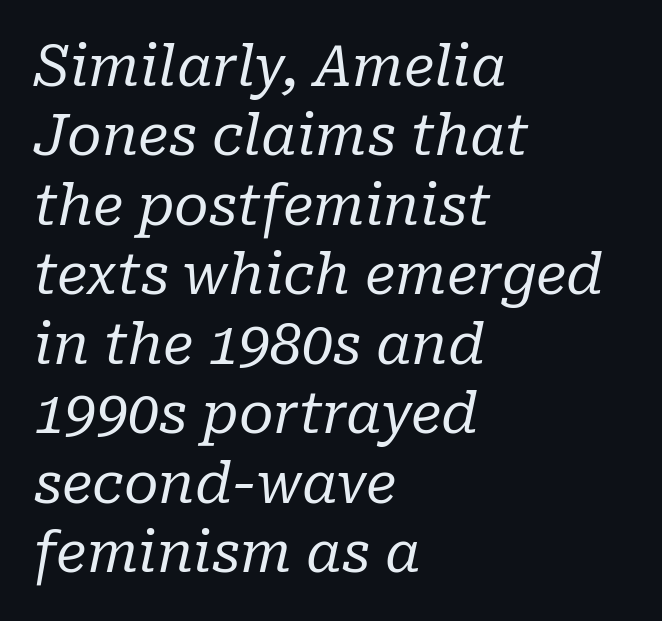
The image shows 56 px regular-weight serif type, italic (leaning right); set left-aligned, line spacing 1.24x, normal letter spacing, not underlined; low stroke contrast and a medium x-height.
